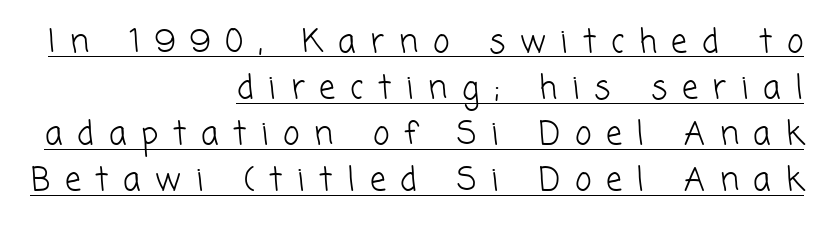
Q: Is the text bold? A: No.
Q: Is the typeface a serif or a sans-serif typeface? A: Sans-serif.
Q: Is the text underlined? A: Yes.
Q: How is the paragraph aligned? A: Right-aligned.
Q: Is the spacing between letters normal or unusually wide? A: Unusually wide.
Q: Is the spacing between lines tight, normal or loose? A: Normal.
Q: Width (condensed, normal, or wide)? A: Normal.
Q: Stroke contrast? A: Low.
Q: x-height? A: Medium.
Q: Monospaced? A: No.
